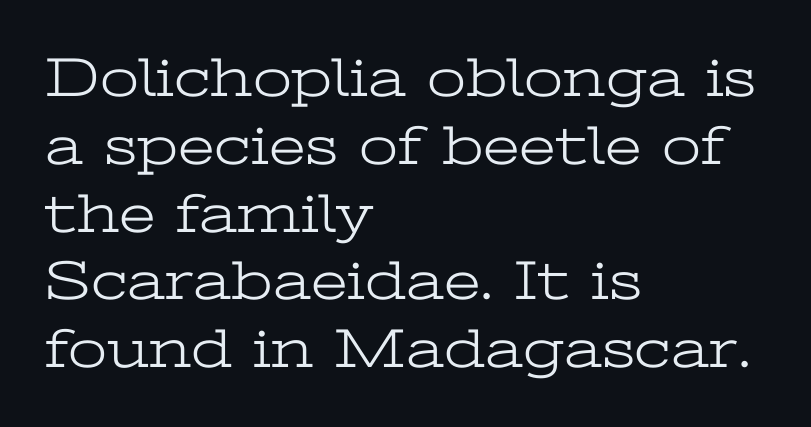
Q: Is the text bold? A: No.
Q: Is the text italic (slanted)? A: No, it is upright.
Q: Is the typeface a serif or a sans-serif typeface? A: Serif.
Q: Is the text underlined? A: No.
Q: How is the paragraph aligned? A: Left-aligned.
Q: Is the spacing between letters normal or unusually wide? A: Normal.
Q: Width (condensed, normal, or wide)? A: Wide.
Q: Stroke contrast? A: Low.
Q: x-height? A: Medium.
Q: Monospaced? A: No.
